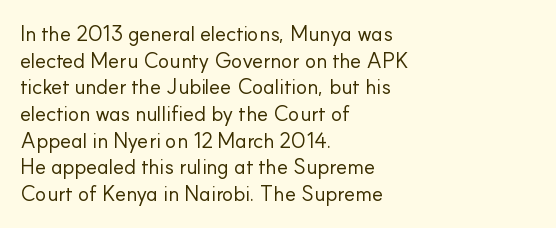
The image shows 21 px text type, upright; set left-aligned, normal line spacing (1.27x), normal letter spacing, not underlined.
